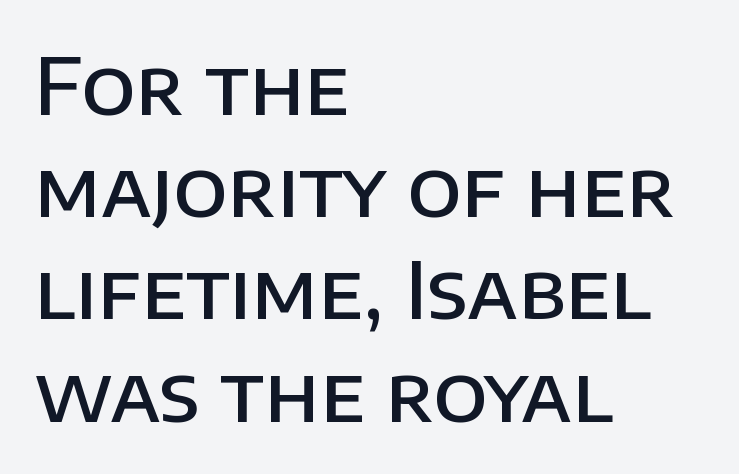
The rendering uses a semibold face; strokes are thickened but not to full bold. Horizontal bands of white between lines are of average thickness. These lines are rendered in a variable-pitch font. What kind of face is this? One without serifs — a sans. Type without underlining. There is no visible air inserted between adjacent glyphs.
